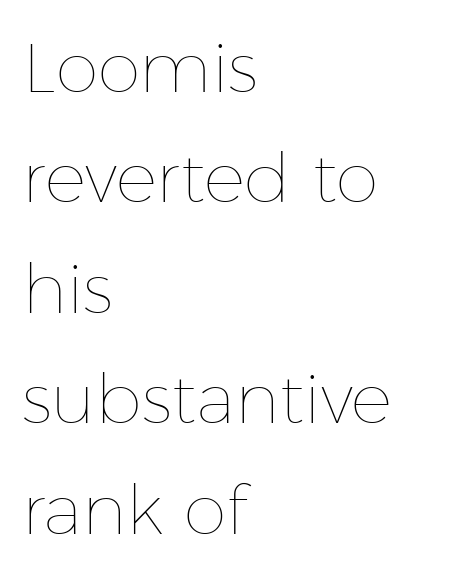
{"italic": "no", "bold": "no", "weight": "thin", "width": "normal", "stroke_contrast": "low", "x_height": "medium", "monospaced": "no", "underline": "no", "align": "left", "line_spacing": "normal", "line_spacing_ratio": 1.6, "letter_spacing": "normal", "letter_spacing_em": 0.0, "glyph_px": 69}
